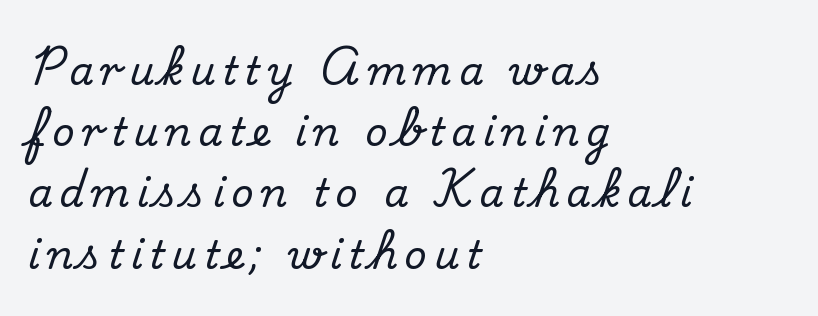
{"serif": "yes", "width": "normal", "stroke_contrast": "medium", "x_height": "small", "monospaced": "no", "underline": "no", "align": "left", "line_spacing": "normal", "line_spacing_ratio": 1.57, "glyph_px": 39}
